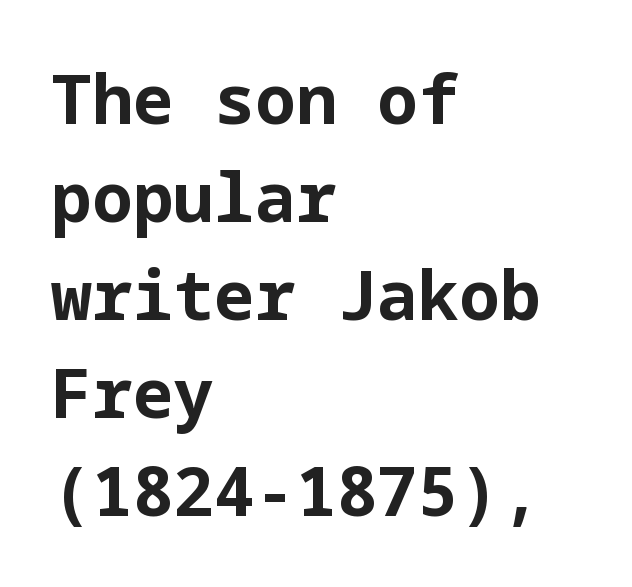
{"serif": "no", "italic": "no", "bold": "yes", "weight": "bold", "width": "normal", "stroke_contrast": "low", "x_height": "medium", "underline": "no", "align": "left", "line_spacing": "normal", "line_spacing_ratio": 1.44, "letter_spacing": "normal", "letter_spacing_em": 0.0, "glyph_px": 68}
